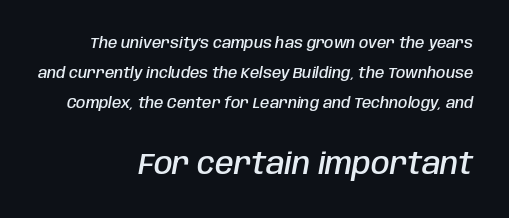
Q: Is the text bold? A: Semi-bold.
Q: Is the text italic (slanted)? A: Yes, it leans right by about 10 degrees.
Q: Is the text underlined? A: No.
Q: How is the paragraph aligned? A: Right-aligned.
Q: Is the spacing between letters normal or unusually wide? A: Normal.
Q: Is the spacing between lines tight, normal or loose? A: Loose.
Q: Which block of text is set in a larger size, the first (top) or the second (bottom)? A: The second (bottom) one.
Q: Width (condensed, normal, or wide)? A: Condensed.
Q: Stroke contrast? A: Low.
Q: x-height? A: Large.
Q: Monospaced? A: No.
